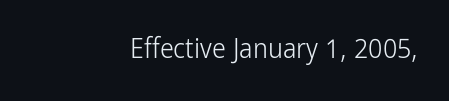
{"serif": "no", "italic": "no", "bold": "no", "weight": "light", "width": "condensed", "stroke_contrast": "low", "x_height": "medium", "monospaced": "no", "underline": "no", "align": "right", "letter_spacing": "normal", "letter_spacing_em": 0.0, "glyph_px": 28}
